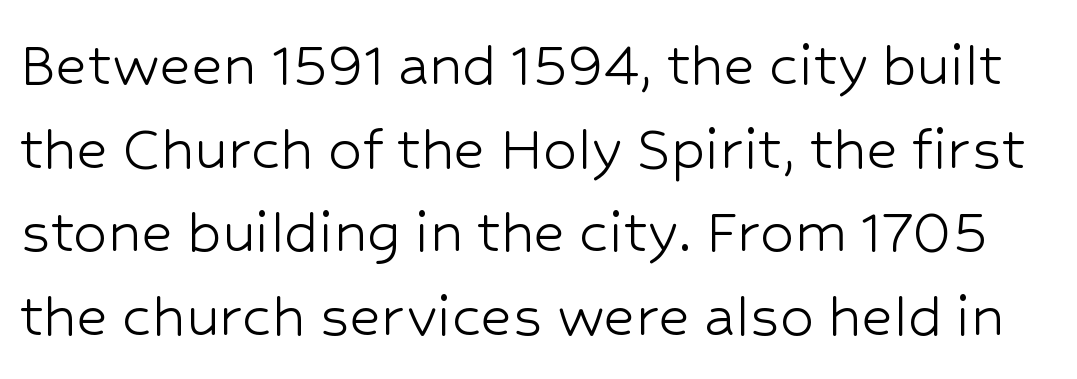
Q: Is the text bold? A: No.
Q: Is the text italic (slanted)? A: No, it is upright.
Q: Is the typeface a serif or a sans-serif typeface? A: Sans-serif.
Q: Is the text underlined? A: No.
Q: Is the spacing between letters normal or unusually wide? A: Normal.
Q: Width (condensed, normal, or wide)? A: Normal.
Q: Stroke contrast? A: Low.
Q: x-height? A: Medium.
Q: Monospaced? A: No.
